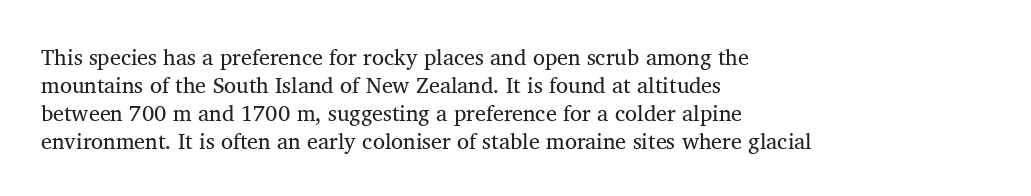
Q: Is the text bold? A: No.
Q: Is the text italic (slanted)? A: No, it is upright.
Q: Is the text underlined? A: No.
Q: How is the paragraph aligned? A: Left-aligned.
Q: Is the spacing between letters normal or unusually wide? A: Normal.
Q: Is the spacing between lines tight, normal or loose? A: Normal.
